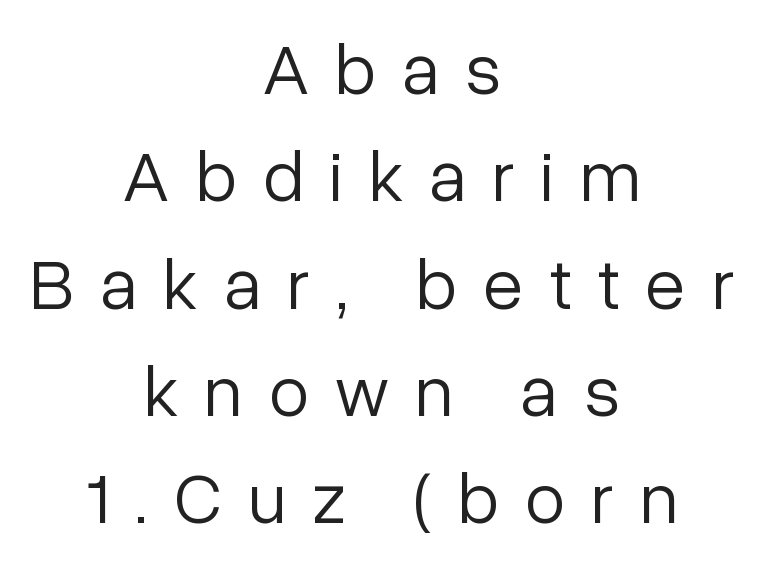
Q: Is the text bold? A: No.
Q: Is the text italic (slanted)? A: No, it is upright.
Q: Is the typeface a serif or a sans-serif typeface? A: Sans-serif.
Q: Is the text underlined? A: No.
Q: How is the paragraph aligned? A: Centered.
Q: Is the spacing between letters normal or unusually wide? A: Unusually wide.
Q: Is the spacing between lines tight, normal or loose? A: Normal.
Q: Width (condensed, normal, or wide)? A: Normal.
Q: Stroke contrast? A: Low.
Q: x-height? A: Medium.
Q: Monospaced? A: No.
